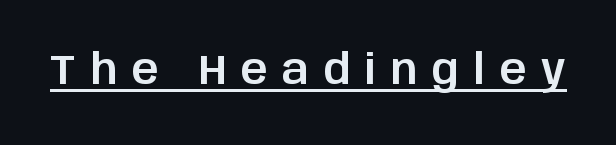
What decoration does the sample have? An underline. Someone cranked the tracking dial way up on this one. Observe the absence of serifs on each vertical stroke in this sample. Proportional: the letters do not fall into vertical columns. Ascenders rise straight up at ninety degrees.
